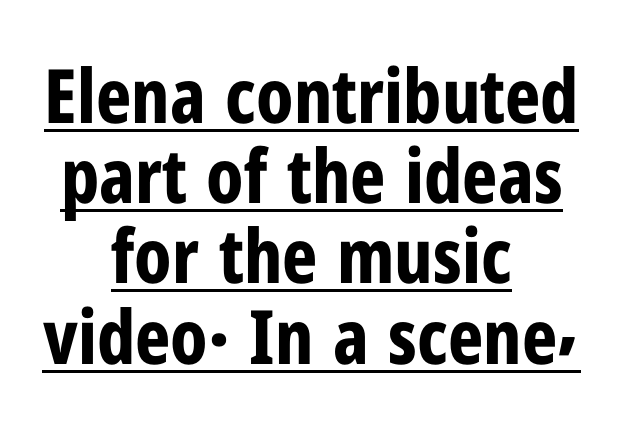
Q: Is the text bold? A: Yes.
Q: Is the text italic (slanted)? A: No, it is upright.
Q: Is the typeface a serif or a sans-serif typeface? A: Sans-serif.
Q: Is the text underlined? A: Yes.
Q: How is the paragraph aligned? A: Centered.
Q: Is the spacing between letters normal or unusually wide? A: Normal.
Q: Is the spacing between lines tight, normal or loose? A: Tight.
Q: Width (condensed, normal, or wide)? A: Condensed.
Q: Stroke contrast? A: Low.
Q: x-height? A: Medium.
Q: Monospaced? A: No.
